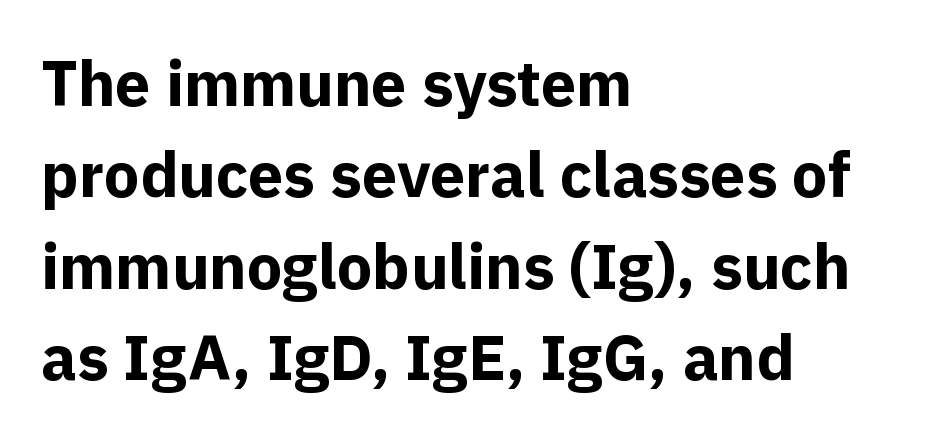
The image shows 63 px bold sans-serif type, upright; set left-aligned, normal line spacing (1.45x), normal letter spacing, not underlined; a medium x-height.
